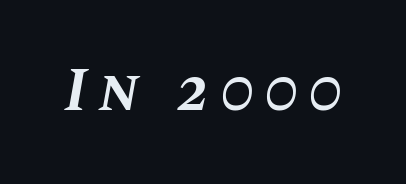
{"italic": "yes", "lean": "right", "slant_degrees": 10, "bold": "yes", "weight": "bold", "width": "normal", "stroke_contrast": "medium", "x_height": "large", "monospaced": "no", "underline": "no", "glyph_px": 61}
